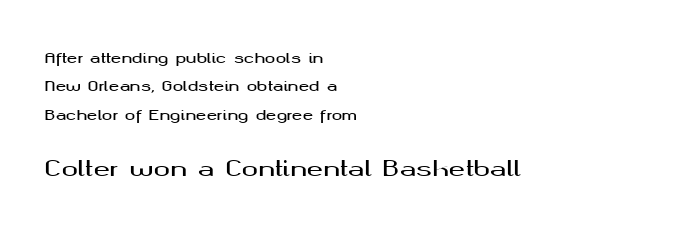
Q: Is the text italic (slanted)? A: No, it is upright.
Q: Is the text underlined? A: No.
Q: How is the paragraph aligned? A: Left-aligned.
Q: Is the spacing between letters normal or unusually wide? A: Normal.
Q: Is the spacing between lines tight, normal or loose? A: Loose.
Q: Which block of text is set in a larger size, the first (top) or the second (bottom)? A: The second (bottom) one.
